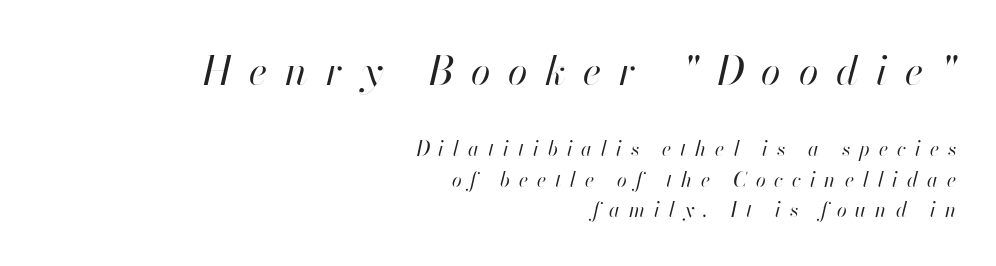
The image shows 40 px regular-weight type, italic (leaning right); set right-aligned, normal line spacing (1.53x), unusually wide letter spacing (+0.45 em), not underlined; the first (top) block is 2.0x larger; high stroke contrast and a small x-height.
